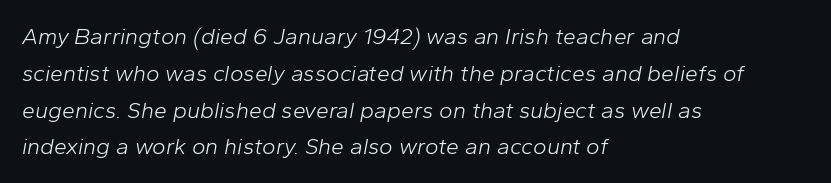
Q: Is the text bold? A: No.
Q: Is the text italic (slanted)? A: Yes, it leans right by about 10 degrees.
Q: Is the text underlined? A: No.
Q: How is the paragraph aligned? A: Left-aligned.
Q: Is the spacing between letters normal or unusually wide? A: Normal.
Q: Is the spacing between lines tight, normal or loose? A: Normal.
